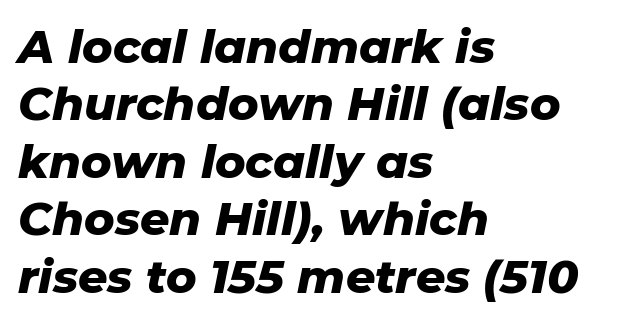
The axis of the letterforms is tilted away from vertical. Underline: absent. Line spacing here is normal. The lines in this sample share a left origin and differ only in where they stop. Heavy-handed strokes throughout: this text is bold.
